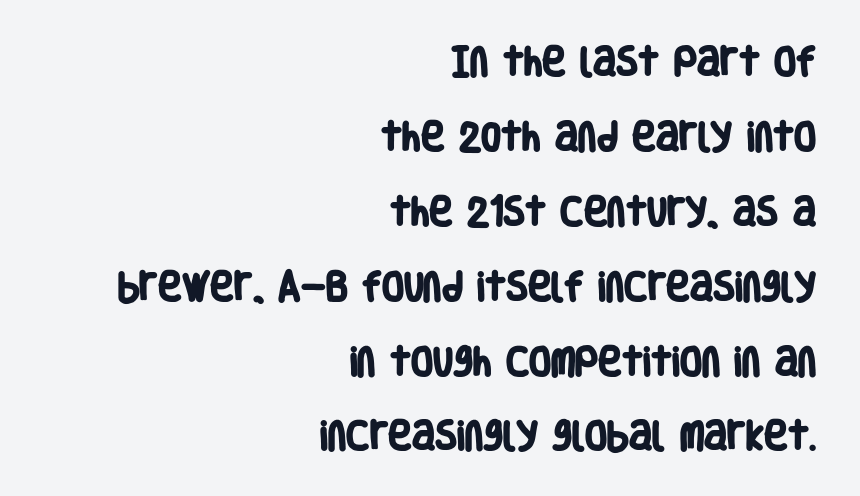
A clean baseline with only descenders dipping below it. The lines are quadded right. The type family on display is of the sans-serif kind. The horizontal fit of the characters is conventional and even.
